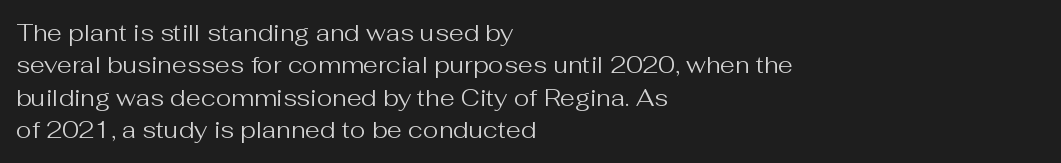
The typesetter chose a ragged-right arrangement here. In terms of letterspacing, this is plain default setting. Descenders hang freely into open space. A typesetter would call this leading conventional body-copy spacing. Stems and bowls with no extra thickness — not bold.
